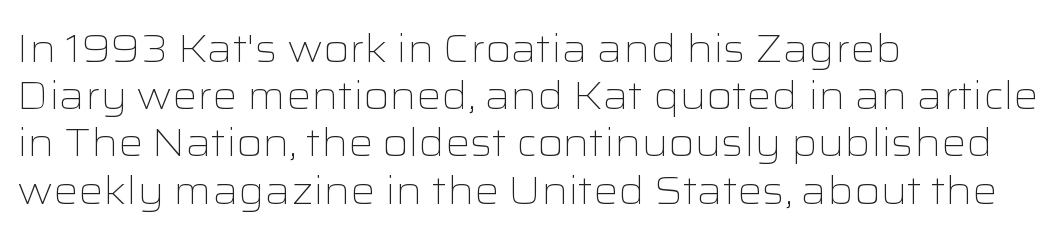
Spacing verdict: proportional, widths tailored to each character. Horizontal alignment here is leftward, the default for most running prose. A clean baseline with only descenders dipping below it. What kind of face is this? One without serifs — a sans. Style check: upright.
